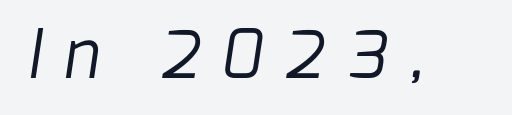
The image shows 65 px regular-weight sans-serif type; set unusually wide letter spacing (+0.34 em), not underlined; low stroke contrast and a medium x-height.
